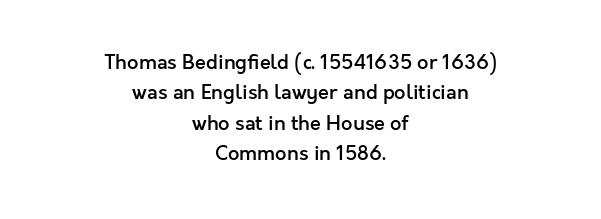
Q: Is the text bold? A: Semi-bold.
Q: Is the text italic (slanted)? A: No, it is upright.
Q: Is the text underlined? A: No.
Q: How is the paragraph aligned? A: Centered.
Q: Is the spacing between letters normal or unusually wide? A: Normal.
Q: Is the spacing between lines tight, normal or loose? A: Normal.
